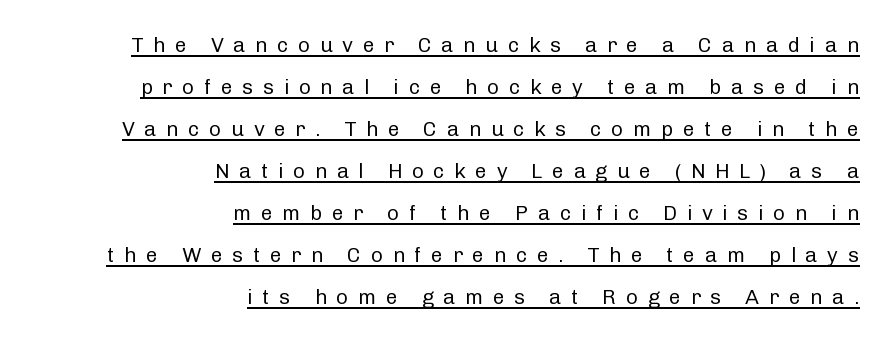
The image shows 21 px text type, upright; set right-aligned, loose line spacing (2.0x), unusually wide letter spacing (+0.45 em), underlined.
